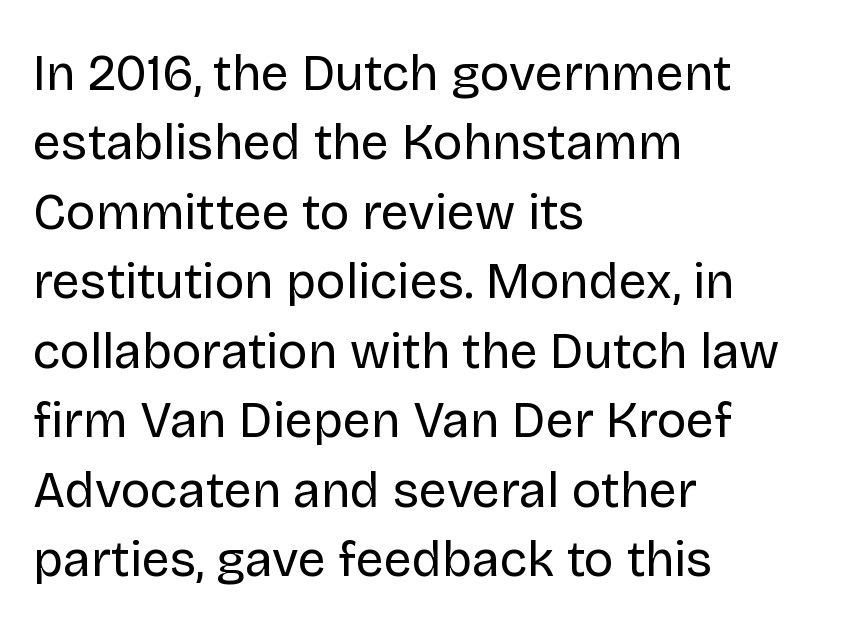
{"serif": "no", "italic": "no", "bold": "no", "weight": "regular", "width": "normal", "stroke_contrast": "low", "x_height": "large", "monospaced": "no", "underline": "no", "align": "left", "line_spacing": "normal", "line_spacing_ratio": 1.39, "letter_spacing": "normal", "letter_spacing_em": 0.0, "glyph_px": 50}
